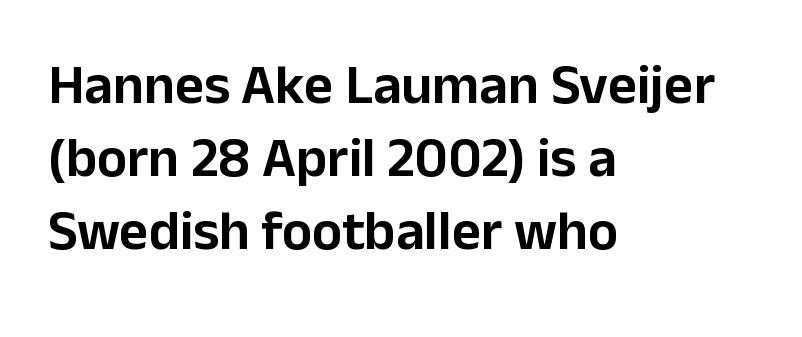
{"serif": "no", "italic": "no", "width": "normal", "stroke_contrast": "low", "x_height": "medium", "monospaced": "no", "underline": "no", "align": "left", "line_spacing": "normal", "line_spacing_ratio": 1.3, "letter_spacing": "normal", "letter_spacing_em": 0.0, "glyph_px": 56}
